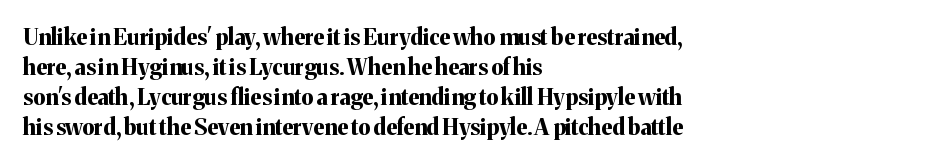
Italic: no, the glyphs are upright roman. Standard letterfit; no display-style spreading of the glyphs. Glance below the letters and you will spot only blank space. Its strokes are broad and dark, the hallmark of bold type.
